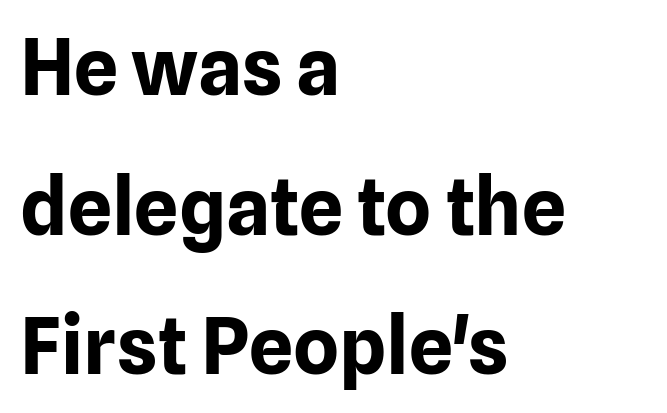
Q: Is the text bold? A: Yes.
Q: Is the text italic (slanted)? A: No, it is upright.
Q: Is the typeface a serif or a sans-serif typeface? A: Sans-serif.
Q: Is the text underlined? A: No.
Q: How is the paragraph aligned? A: Left-aligned.
Q: Is the spacing between letters normal or unusually wide? A: Normal.
Q: Width (condensed, normal, or wide)? A: Normal.
Q: Stroke contrast? A: Low.
Q: x-height? A: Medium.
Q: Monospaced? A: No.
